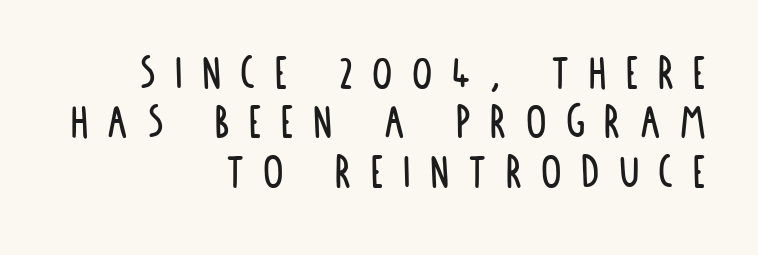
These lines are composed in type without serifs. The baseline area is clear. Compared with a flush-left layout, this one pins lines to the opposite, right side. The letters are spread apart with noticeably loose tracking. Leading is clearly below the norm, producing a dense column. The passage shown is typed in a proportional face where columns would drift.
